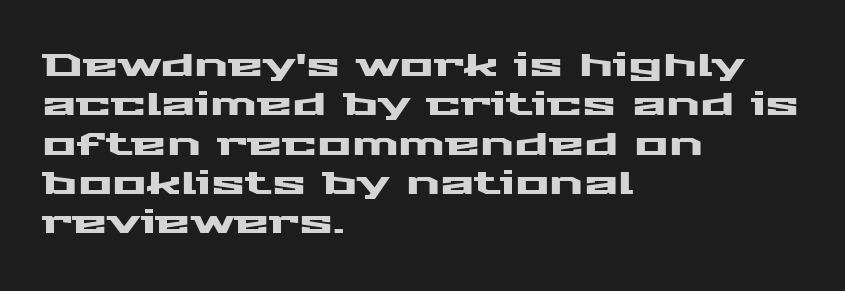
Q: Is the text italic (slanted)? A: No, it is upright.
Q: Is the typeface a serif or a sans-serif typeface? A: Sans-serif.
Q: Is the text underlined? A: No.
Q: How is the paragraph aligned? A: Left-aligned.
Q: Is the spacing between letters normal or unusually wide? A: Normal.
Q: Width (condensed, normal, or wide)? A: Wide.
Q: Stroke contrast? A: Medium.
Q: x-height? A: Medium.
Q: Monospaced? A: No.
